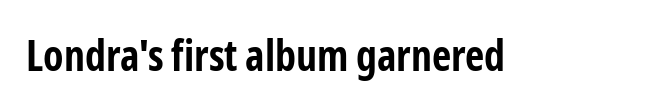
The image shows 42 px bold, condensed sans-serif type, upright; set normal letter spacing, not underlined; low stroke contrast and a medium x-height.
